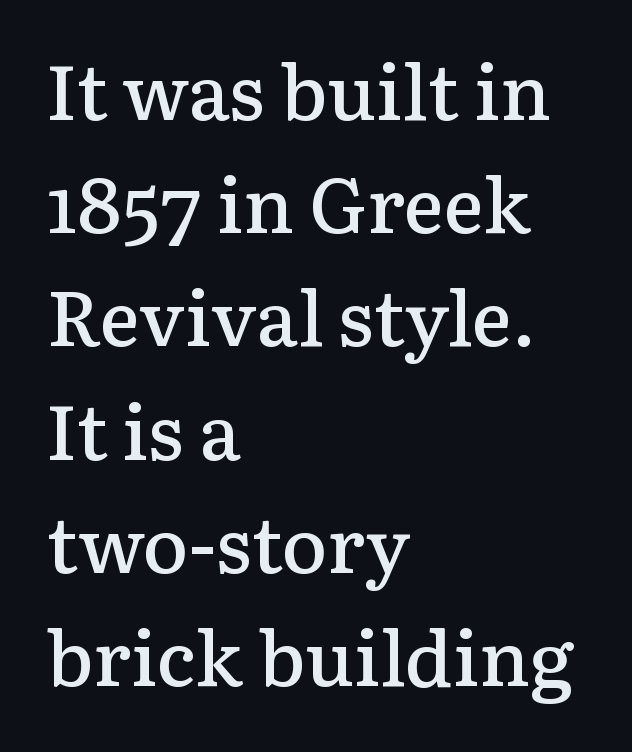
The image shows 77 px semibold serif type, upright; set left-aligned, normal line spacing (1.47x), normal letter spacing, not underlined; low stroke contrast and a medium x-height.
